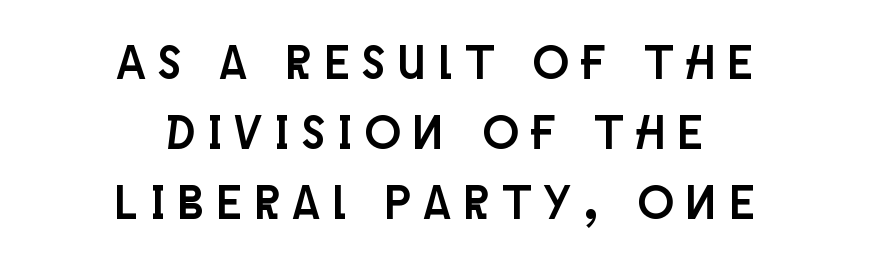
The image shows 47 px condensed sans-serif type, upright; set centered, normal line spacing (1.49x), unusually wide letter spacing (+0.29 em), not underlined; low stroke contrast and a large x-height.
